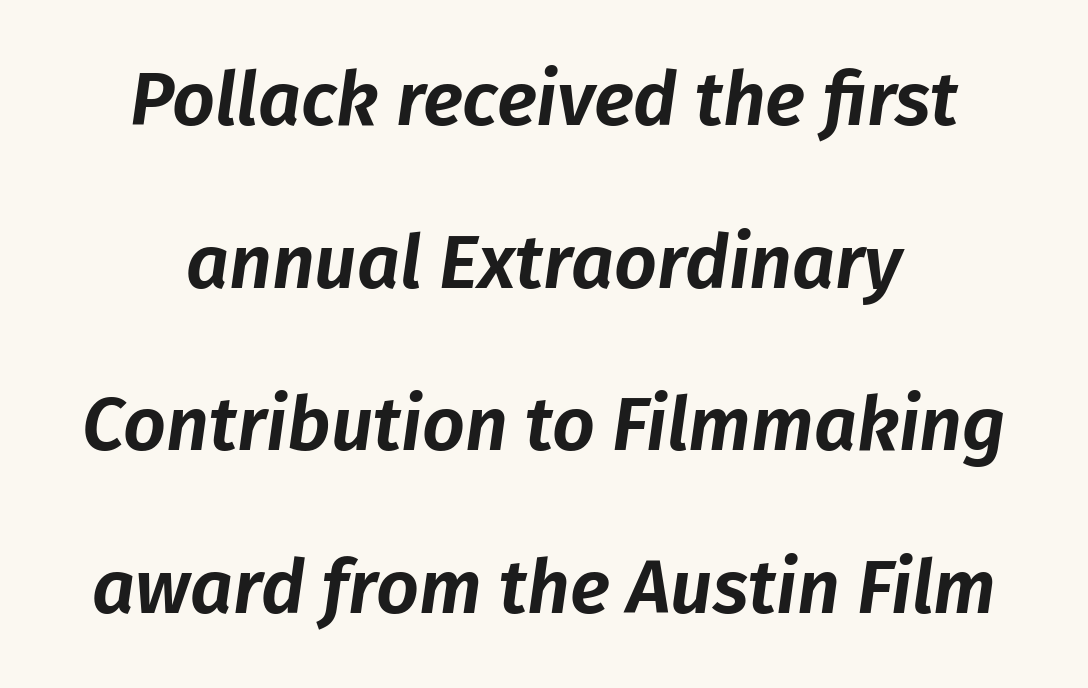
The image shows 75 px text type, italic (leaning right); set centered, loose line spacing (2.17x), normal letter spacing, not underlined; low stroke contrast and a medium x-height.
